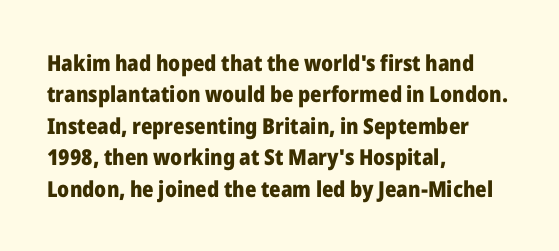
Q: Is the text bold? A: Yes.
Q: Is the text italic (slanted)? A: No, it is upright.
Q: Is the text underlined? A: No.
Q: How is the paragraph aligned? A: Left-aligned.
Q: Is the spacing between letters normal or unusually wide? A: Normal.
Q: Is the spacing between lines tight, normal or loose? A: Normal.
